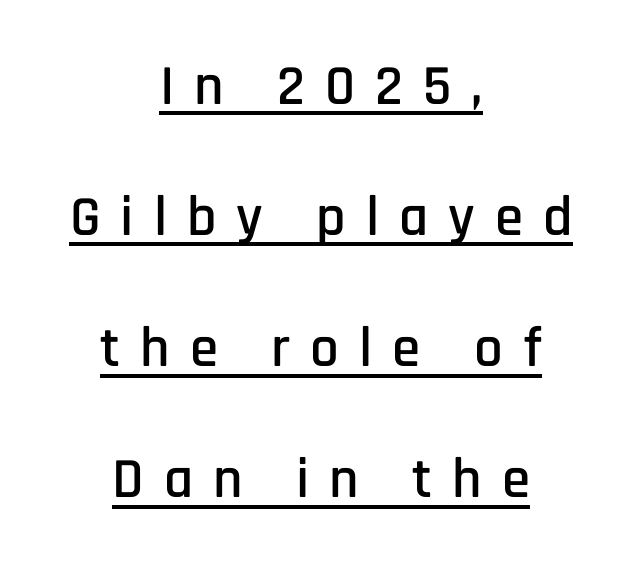
Q: Is the text italic (slanted)? A: No, it is upright.
Q: Is the typeface a serif or a sans-serif typeface? A: Sans-serif.
Q: Is the text underlined? A: Yes.
Q: How is the paragraph aligned? A: Centered.
Q: Is the spacing between letters normal or unusually wide? A: Unusually wide.
Q: Is the spacing between lines tight, normal or loose? A: Loose.
Q: Width (condensed, normal, or wide)? A: Condensed.
Q: Stroke contrast? A: Low.
Q: x-height? A: Large.
Q: Monospaced? A: No.
